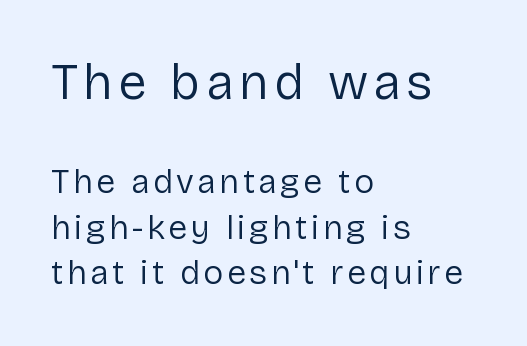
{"serif": "no", "italic": "no", "bold": "no", "weight": "regular", "width": "normal", "stroke_contrast": "low", "x_height": "medium", "monospaced": "no", "underline": "no", "align": "left", "line_spacing": "normal", "line_spacing_ratio": 1.35, "larger_block": "first", "size_ratio": 1.5, "glyph_px": 51}
